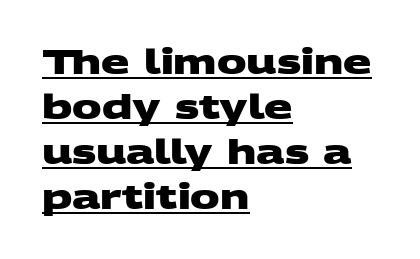
Q: Is the text bold? A: Yes.
Q: Is the typeface a serif or a sans-serif typeface? A: Sans-serif.
Q: Is the text underlined? A: Yes.
Q: How is the paragraph aligned? A: Left-aligned.
Q: Is the spacing between letters normal or unusually wide? A: Normal.
Q: Is the spacing between lines tight, normal or loose? A: Normal.
Q: Width (condensed, normal, or wide)? A: Wide.
Q: Stroke contrast? A: Medium.
Q: x-height? A: Large.
Q: Monospaced? A: No.
